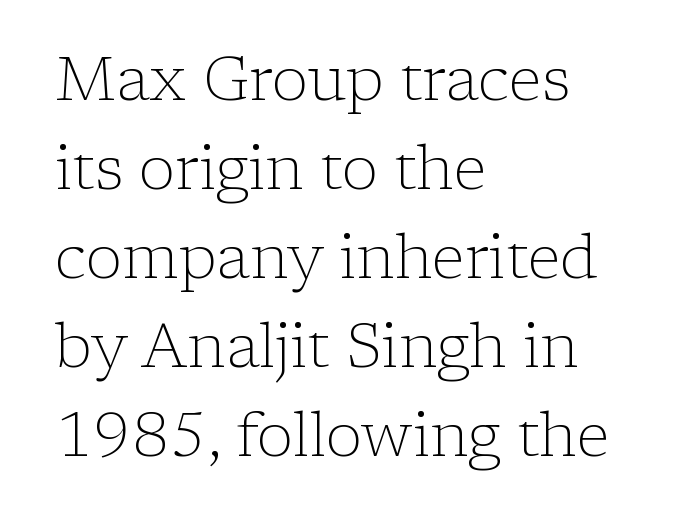
Q: Is the text bold? A: No.
Q: Is the text italic (slanted)? A: No, it is upright.
Q: Is the typeface a serif or a sans-serif typeface? A: Serif.
Q: Is the text underlined? A: No.
Q: How is the paragraph aligned? A: Left-aligned.
Q: Is the spacing between letters normal or unusually wide? A: Normal.
Q: Is the spacing between lines tight, normal or loose? A: Normal.
Q: Width (condensed, normal, or wide)? A: Normal.
Q: Stroke contrast? A: Low.
Q: x-height? A: Medium.
Q: Monospaced? A: No.
